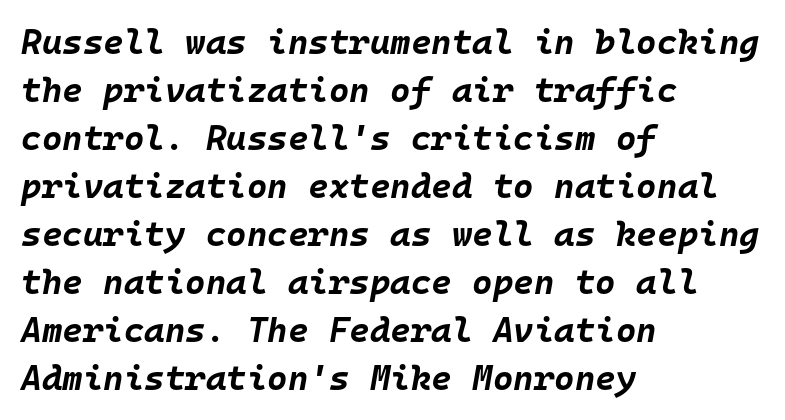
Q: Is the text bold? A: Yes.
Q: Is the text italic (slanted)? A: Yes, it leans right by about 10 degrees.
Q: Is the text underlined? A: No.
Q: How is the paragraph aligned? A: Left-aligned.
Q: Is the spacing between letters normal or unusually wide? A: Normal.
Q: Is the spacing between lines tight, normal or loose? A: Normal.
Q: Width (condensed, normal, or wide)? A: Normal.
Q: Stroke contrast? A: Low.
Q: x-height? A: Large.
Q: Monospaced? A: Yes.
